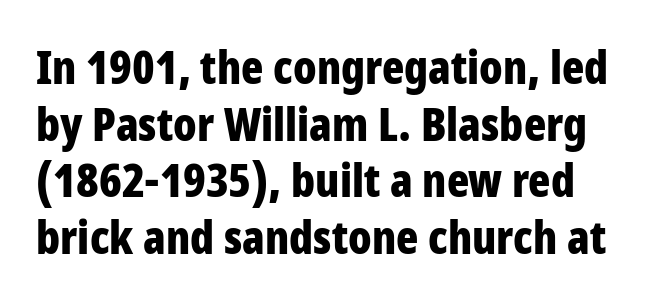
Stroke terminals: plain, sans-serif. Glance below the letters and you will spot only blank space. The letters stand straight up with perfectly vertical stems. Note the varied advance widths — an 'i' is clearly narrower than an 'm'. Words appear dense and cohesive because spacing is normal. These lines carry a lot of weight — the face is fully bold.
